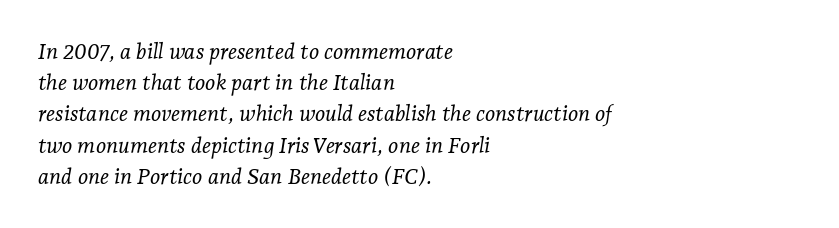
{"italic": "yes", "lean": "right", "slant_degrees": 7, "bold": "no", "underline": "no", "align": "left", "line_spacing": "normal", "line_spacing_ratio": 1.42, "letter_spacing": "normal", "letter_spacing_em": 0.0, "glyph_px": 22}
